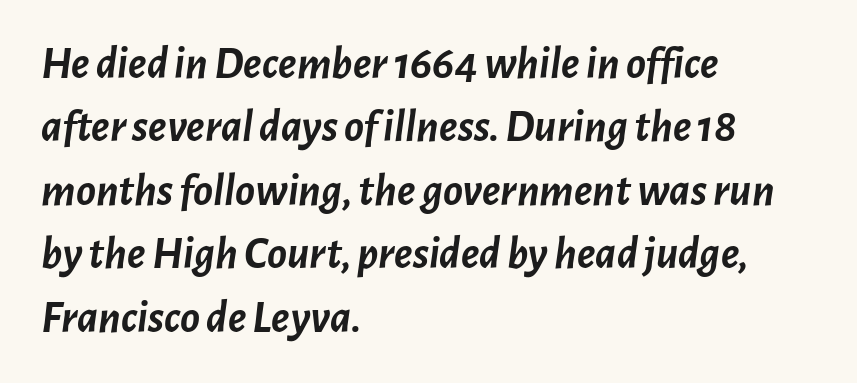
{"italic": "yes", "lean": "right", "slant_degrees": 7, "bold": "yes", "weight": "semibold", "width": "normal", "stroke_contrast": "low", "x_height": "medium", "monospaced": "no", "underline": "no", "align": "left", "line_spacing": "normal", "line_spacing_ratio": 1.38, "letter_spacing": "normal", "letter_spacing_em": 0.0, "glyph_px": 46}
